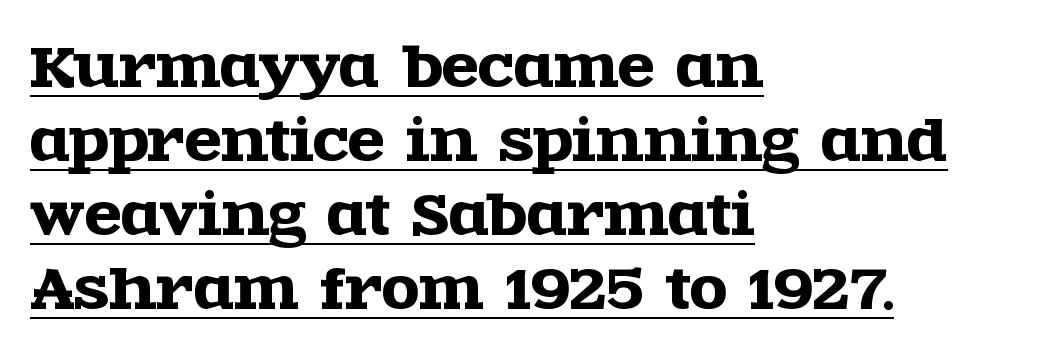
Q: Is the text italic (slanted)? A: No, it is upright.
Q: Is the typeface a serif or a sans-serif typeface? A: Serif.
Q: Is the text underlined? A: Yes.
Q: How is the paragraph aligned? A: Left-aligned.
Q: Is the spacing between letters normal or unusually wide? A: Normal.
Q: Is the spacing between lines tight, normal or loose? A: Normal.
Q: Width (condensed, normal, or wide)? A: Wide.
Q: x-height? A: Large.
Q: Monospaced? A: No.
